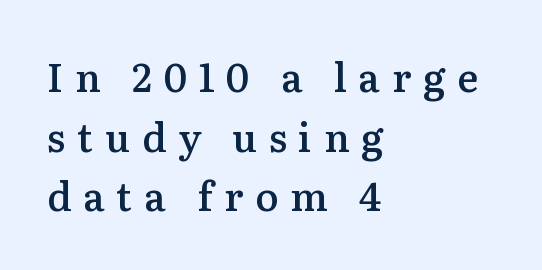
Slightly chunky letters — semibold, I'd say, not full bold. Is this a fixed-width face? No — the glyphs have proportional, varying widths. Beneath every word, the page is bare. Summary of vertical rhythm: regular, with standard interline spacing. Where is the straight margin? On the left. The font family rendered here belongs to the serif group.
